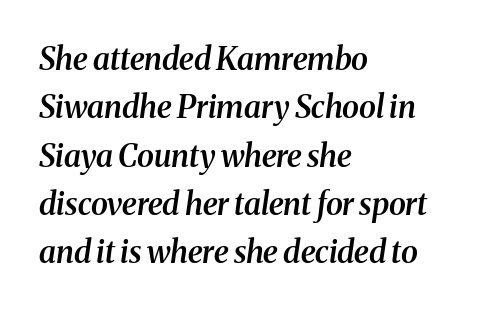
Check the space under the baseline: it is left empty. Typeset ragged right — the left edge is the straight one. Are there feet on the stems? There are — it's a serif. Notice how descenders clear the ascenders below comfortably — that's standard leading. This sample has the flowing, uneven cadence of proportional lettering. Default kerning and tracking; the words read as compact shapes.
